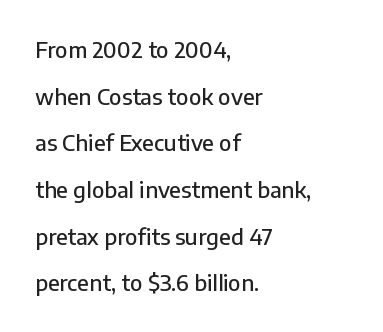
This block would shrink considerably if given ordinary leading; it's expanded now. The lettering stays uniformly vertical, giving the passage a roman look. Reading down the block, your eye returns to a fixed left position each line. Nothing unusual about the tracking: characters are spaced as the font intends.
